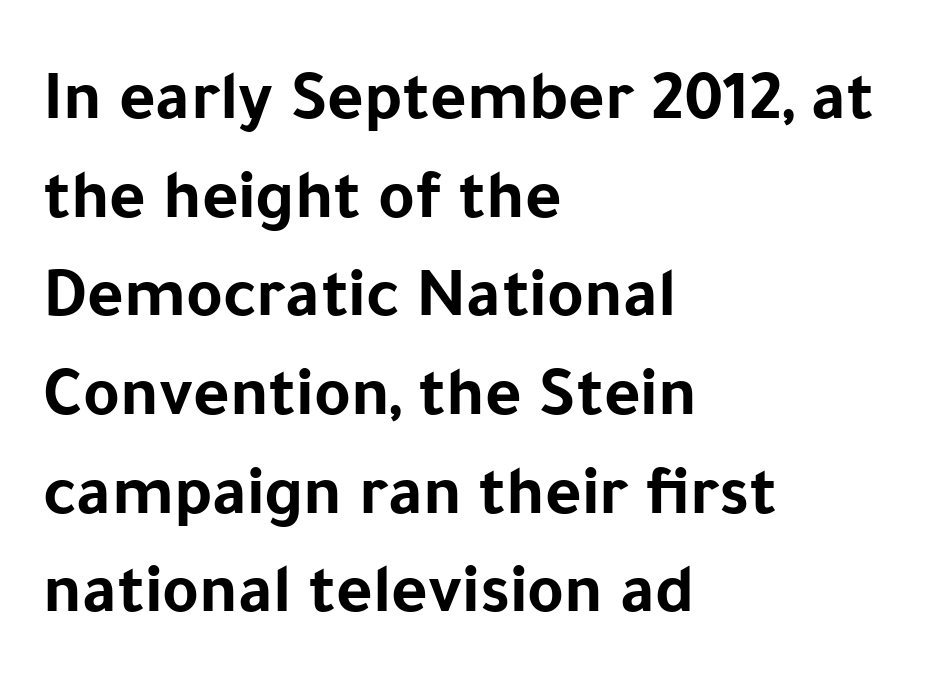
{"serif": "no", "italic": "no", "bold": "yes", "weight": "bold", "width": "normal", "stroke_contrast": "low", "x_height": "medium", "monospaced": "no", "underline": "no", "align": "left", "line_spacing": "normal", "line_spacing_ratio": 1.41, "letter_spacing": "normal", "letter_spacing_em": 0.0, "glyph_px": 70}
